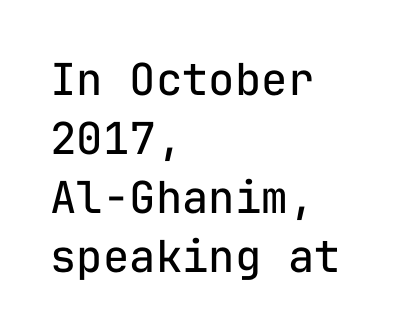
The image shows 44 px regular-weight sans-serif type, upright, monospaced; set left-aligned, normal line spacing (1.34x), normal letter spacing, not underlined; low stroke contrast and a medium x-height.
